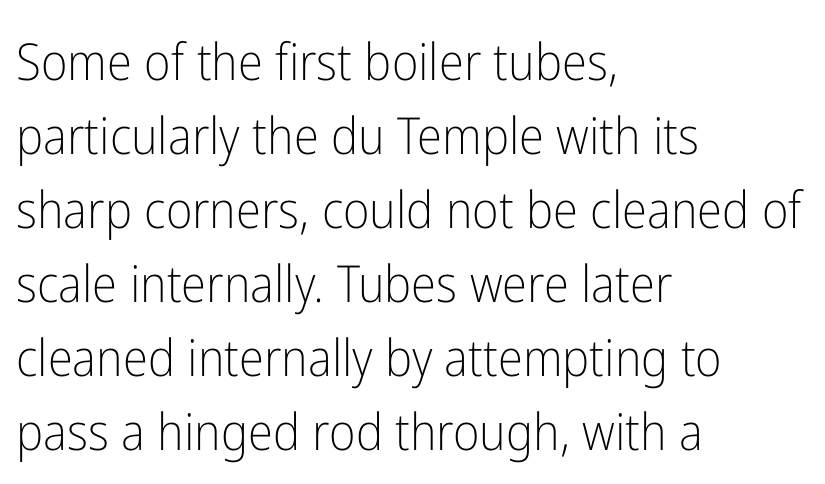
Q: Is the text bold? A: No.
Q: Is the text italic (slanted)? A: No, it is upright.
Q: Is the typeface a serif or a sans-serif typeface? A: Sans-serif.
Q: Is the text underlined? A: No.
Q: How is the paragraph aligned? A: Left-aligned.
Q: Is the spacing between letters normal or unusually wide? A: Normal.
Q: Is the spacing between lines tight, normal or loose? A: Normal.
Q: Width (condensed, normal, or wide)? A: Condensed.
Q: Stroke contrast? A: Low.
Q: x-height? A: Medium.
Q: Monospaced? A: No.
